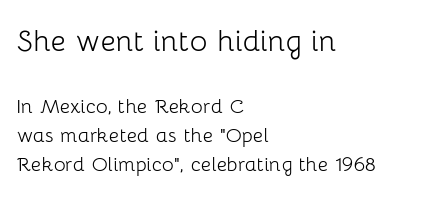
Q: Is the text bold? A: No.
Q: Is the text italic (slanted)? A: No, it is upright.
Q: Is the typeface a serif or a sans-serif typeface? A: Sans-serif.
Q: Is the text underlined? A: No.
Q: How is the paragraph aligned? A: Left-aligned.
Q: Is the spacing between letters normal or unusually wide? A: Normal.
Q: Which block of text is set in a larger size, the first (top) or the second (bottom)? A: The first (top) one.
Q: Width (condensed, normal, or wide)? A: Normal.
Q: Stroke contrast? A: Low.
Q: x-height? A: Medium.
Q: Monospaced? A: No.
